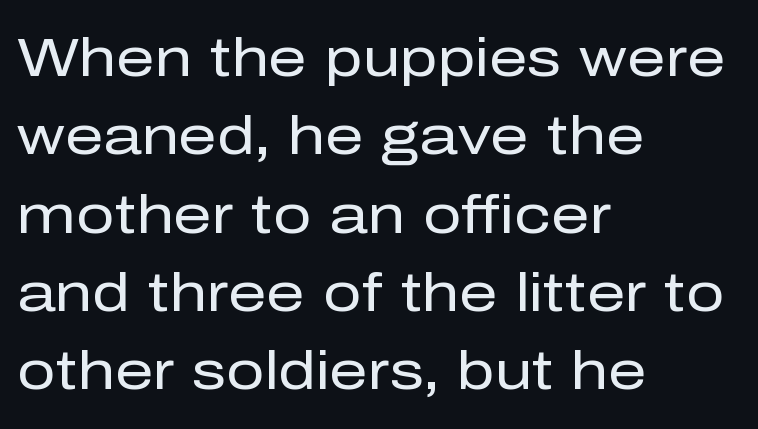
Q: Is the text bold? A: No.
Q: Is the text italic (slanted)? A: No, it is upright.
Q: Is the typeface a serif or a sans-serif typeface? A: Sans-serif.
Q: Is the text underlined? A: No.
Q: How is the paragraph aligned? A: Left-aligned.
Q: Is the spacing between letters normal or unusually wide? A: Normal.
Q: Is the spacing between lines tight, normal or loose? A: Normal.
Q: Width (condensed, normal, or wide)? A: Normal.
Q: Stroke contrast? A: Low.
Q: x-height? A: Medium.
Q: Monospaced? A: No.
